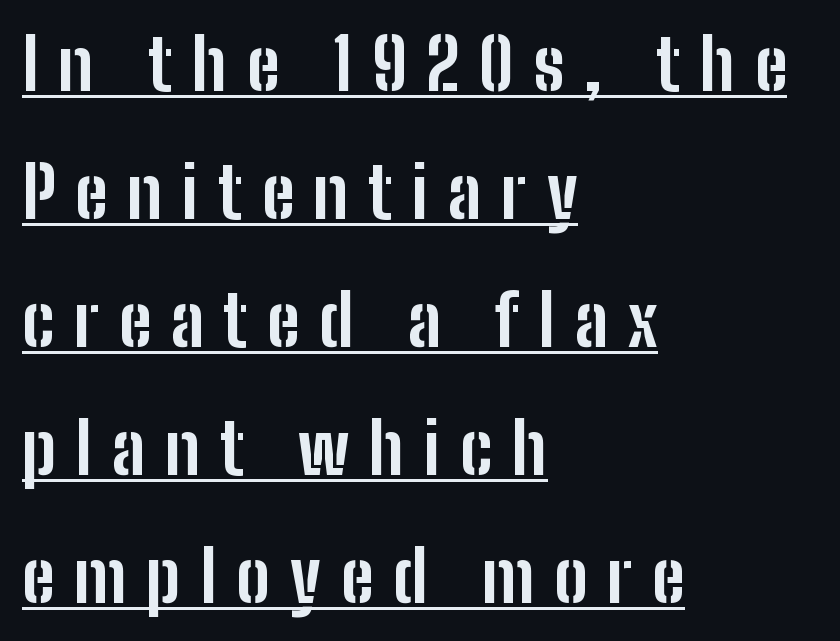
Q: Is the text bold? A: Yes.
Q: Is the text italic (slanted)? A: No, it is upright.
Q: Is the typeface a serif or a sans-serif typeface? A: Sans-serif.
Q: Is the text underlined? A: Yes.
Q: How is the paragraph aligned? A: Left-aligned.
Q: Is the spacing between letters normal or unusually wide? A: Unusually wide.
Q: Width (condensed, normal, or wide)? A: Condensed.
Q: Stroke contrast? A: Low.
Q: x-height? A: Medium.
Q: Monospaced? A: No.
